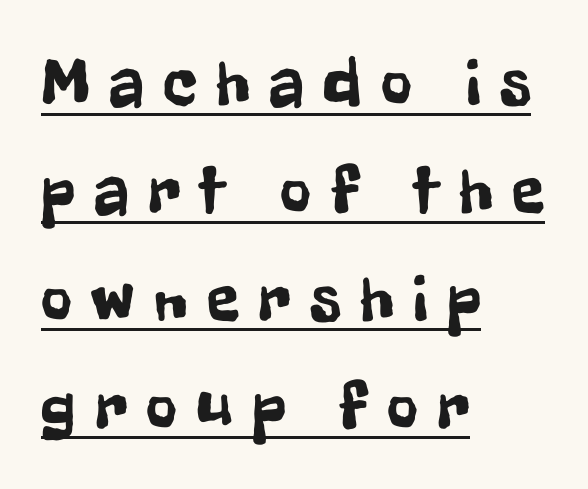
Does the lettering tilt? It doesn't — this is upright. No feet cap the strokes, marking this as sans-serif type. Line starts are locked; line ends wander. Varying glyph widths throughout — classic text-font behaviour.
